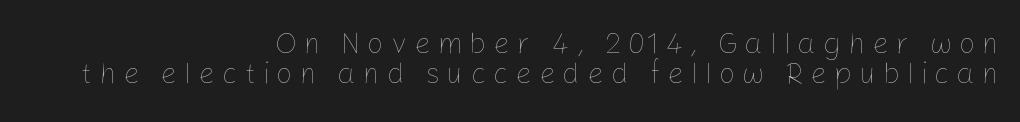
The image shows 29 px thin type, upright; set right-aligned, tight line spacing (1.05x), unusually wide letter spacing (+0.24 em), not underlined; low stroke contrast and a medium x-height.
